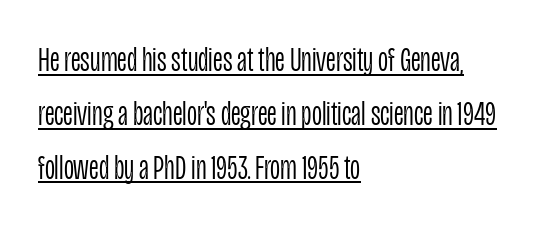
The image shows 35 px light, condensed sans-serif type, upright; set left-aligned, normal line spacing (1.54x), normal letter spacing, underlined; low stroke contrast and a large x-height.
